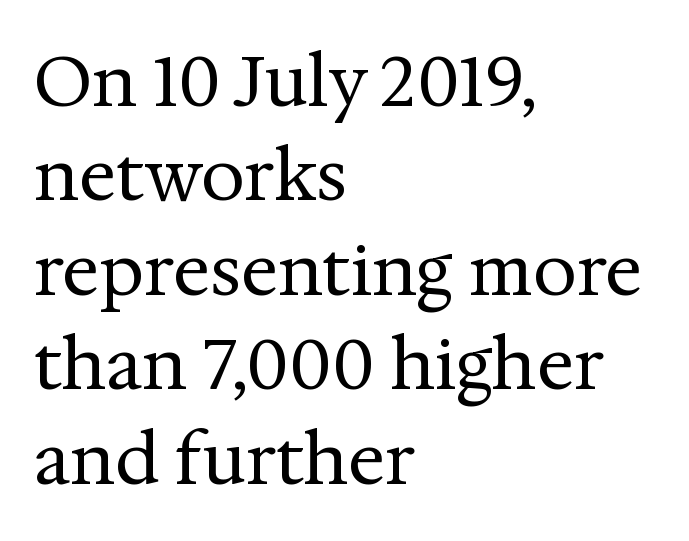
Q: Is the text bold? A: No.
Q: Is the text italic (slanted)? A: No, it is upright.
Q: Is the typeface a serif or a sans-serif typeface? A: Serif.
Q: Is the text underlined? A: No.
Q: How is the paragraph aligned? A: Left-aligned.
Q: Is the spacing between letters normal or unusually wide? A: Normal.
Q: Is the spacing between lines tight, normal or loose? A: Normal.
Q: Width (condensed, normal, or wide)? A: Normal.
Q: Stroke contrast? A: Medium.
Q: x-height? A: Medium.
Q: Monospaced? A: No.
